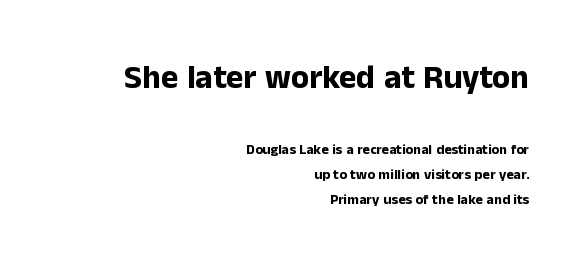
Q: Is the text bold? A: Yes.
Q: Is the text italic (slanted)? A: No, it is upright.
Q: Is the typeface a serif or a sans-serif typeface? A: Sans-serif.
Q: Is the text underlined? A: No.
Q: How is the paragraph aligned? A: Right-aligned.
Q: Is the spacing between letters normal or unusually wide? A: Normal.
Q: Which block of text is set in a larger size, the first (top) or the second (bottom)? A: The first (top) one.
Q: Width (condensed, normal, or wide)? A: Normal.
Q: Stroke contrast? A: Low.
Q: x-height? A: Medium.
Q: Monospaced? A: No.
